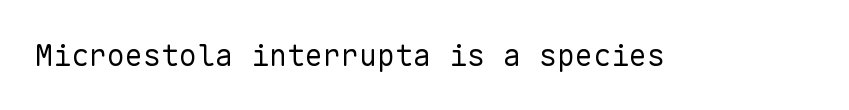
This sample uses an upright cut, with every glyph sitting square on the baseline. The letterforms sit at book weight or below. A typesetter would call this monospace, since all characters share one set width. Look at the bottom of the vertical strokes: they stop flat, with no serifs.
